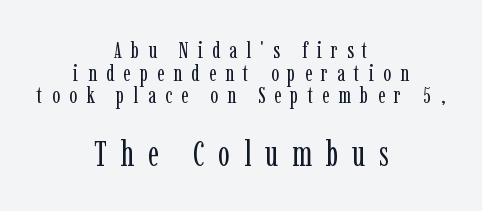
Q: Is the text bold? A: No.
Q: Is the text italic (slanted)? A: No, it is upright.
Q: Is the typeface a serif or a sans-serif typeface? A: Serif.
Q: Is the text underlined? A: No.
Q: How is the paragraph aligned? A: Centered.
Q: Is the spacing between letters normal or unusually wide? A: Unusually wide.
Q: Is the spacing between lines tight, normal or loose? A: Tight.
Q: Which block of text is set in a larger size, the first (top) or the second (bottom)? A: The second (bottom) one.
Q: Width (condensed, normal, or wide)? A: Condensed.
Q: Stroke contrast? A: Low.
Q: x-height? A: Medium.
Q: Monospaced? A: No.
